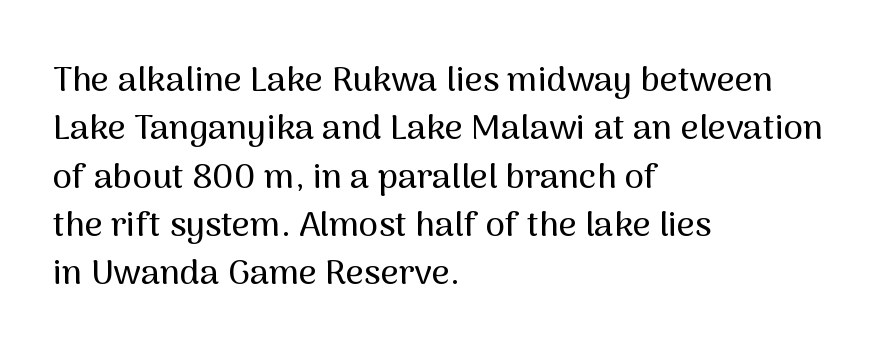
You could not count columns in this text — the font is proportionally spaced. The lines in this sample share a left origin and differ only in where they stop. Inter-character spacing is left at the font's built-in metrics. Has an underline been added? It has not.
